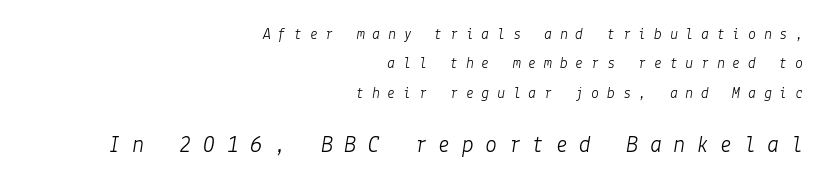
{"italic": "yes", "lean": "right", "slant_degrees": 9, "bold": "no", "underline": "no", "align": "right", "line_spacing_ratio": 1.83, "letter_spacing": "wide", "letter_spacing_em": 0.48, "larger_block": "second", "size_ratio": 1.5, "glyph_px": 24}
